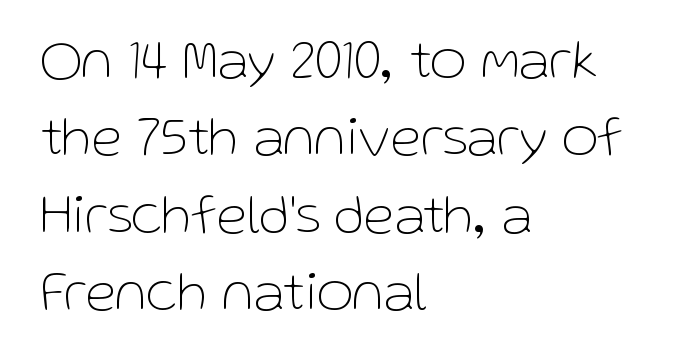
Q: Is the text bold? A: No.
Q: Is the text italic (slanted)? A: No, it is upright.
Q: Is the typeface a serif or a sans-serif typeface? A: Sans-serif.
Q: Is the text underlined? A: No.
Q: How is the paragraph aligned? A: Left-aligned.
Q: Is the spacing between letters normal or unusually wide? A: Normal.
Q: Is the spacing between lines tight, normal or loose? A: Normal.
Q: Width (condensed, normal, or wide)? A: Normal.
Q: Stroke contrast? A: Low.
Q: x-height? A: Medium.
Q: Monospaced? A: No.
